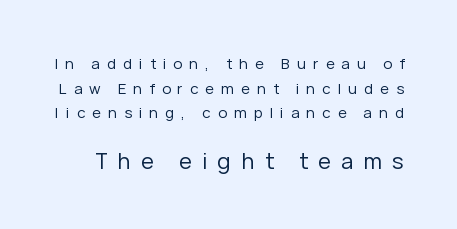
{"italic": "no", "bold": "no", "underline": "no", "line_spacing": "normal", "line_spacing_ratio": 1.65, "letter_spacing": "wide", "letter_spacing_em": 0.47, "larger_block": "second", "size_ratio": 1.47, "glyph_px": 22}
